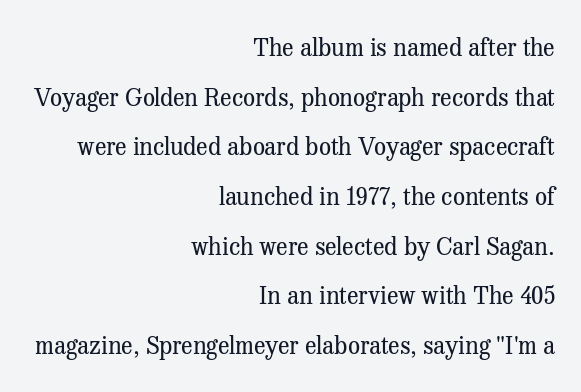
{"italic": "no", "bold": "no", "underline": "no", "align": "right", "line_spacing": "loose", "line_spacing_ratio": 2.07, "letter_spacing": "normal", "letter_spacing_em": 0.0, "glyph_px": 24}
